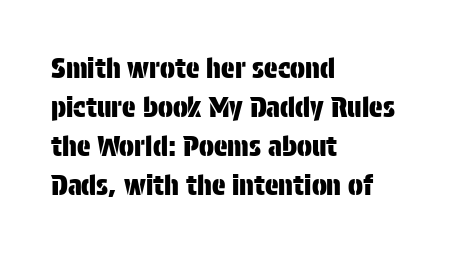
The image shows 28 px condensed sans-serif type, upright; set left-aligned, normal line spacing (1.39x), normal letter spacing, not underlined; low stroke contrast and a large x-height.
